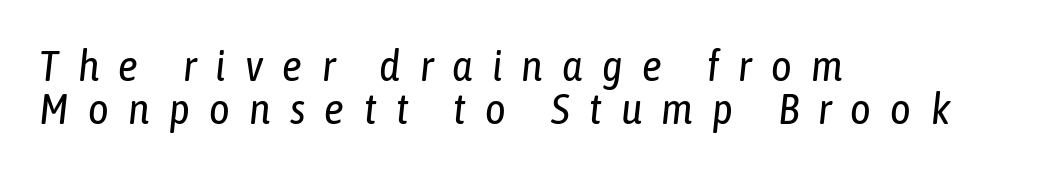
Q: Is the text bold? A: No.
Q: Is the text italic (slanted)? A: Yes, it leans right by about 6 degrees.
Q: Is the text underlined? A: No.
Q: How is the paragraph aligned? A: Left-aligned.
Q: Is the spacing between letters normal or unusually wide? A: Unusually wide.
Q: Is the spacing between lines tight, normal or loose? A: Tight.
Q: Width (condensed, normal, or wide)? A: Condensed.
Q: Stroke contrast? A: Low.
Q: x-height? A: Medium.
Q: Monospaced? A: No.
